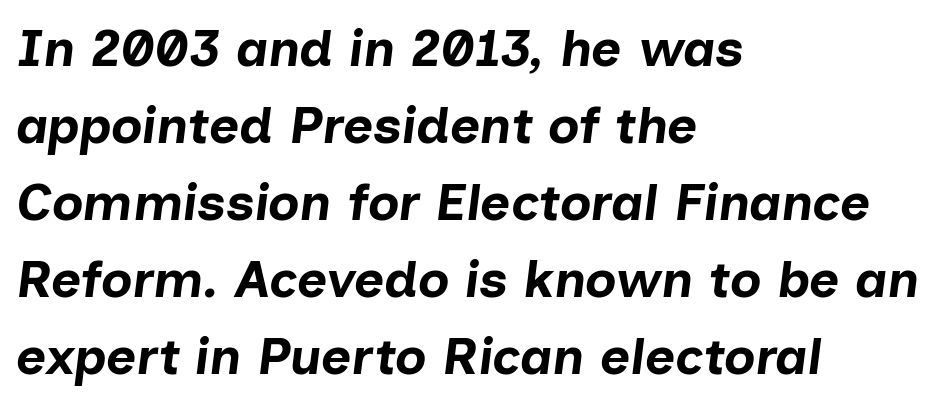
Q: Is the text bold? A: Yes.
Q: Is the text italic (slanted)? A: Yes, it leans right by about 7 degrees.
Q: Is the text underlined? A: No.
Q: How is the paragraph aligned? A: Left-aligned.
Q: Is the spacing between letters normal or unusually wide? A: Normal.
Q: Is the spacing between lines tight, normal or loose? A: Normal.
Q: Width (condensed, normal, or wide)? A: Normal.
Q: Stroke contrast? A: Low.
Q: x-height? A: Medium.
Q: Monospaced? A: No.
